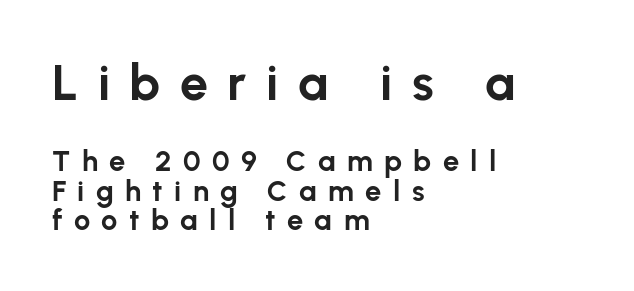
{"serif": "no", "italic": "no", "bold": "yes", "weight": "bold", "width": "normal", "stroke_contrast": "low", "x_height": "medium", "monospaced": "no", "underline": "no", "align": "left", "line_spacing": "tight", "line_spacing_ratio": 1.02, "letter_spacing": "wide", "letter_spacing_em": 0.39, "larger_block": "first", "size_ratio": 1.72, "glyph_px": 50}
